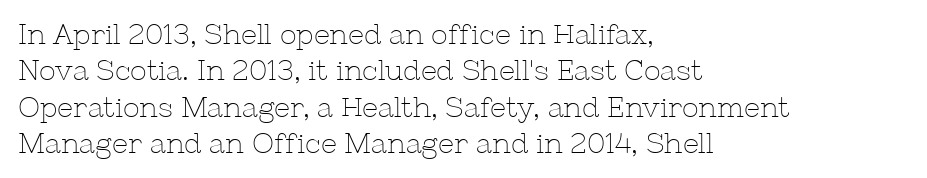
Summary of vertical rhythm: regular, with standard interline spacing. This is roman type, the default non-slanted kind. The letterforms sit shoulder to shoulder at normal distance. Leftover space on each line is placed entirely after the last word. The letters advance in unequal steps, a hallmark of proportional type. Stroke thickness stays within the range of a standard reading face or lighter.
